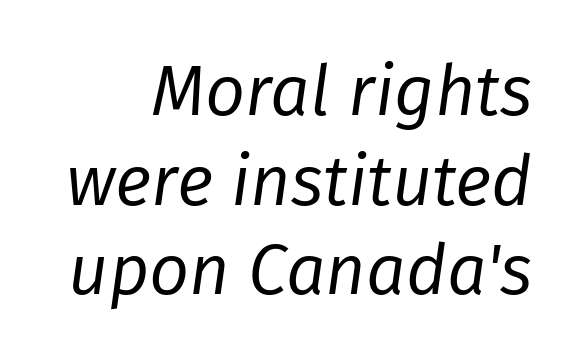
{"italic": "yes", "lean": "right", "slant_degrees": 8, "bold": "no", "weight": "regular", "width": "normal", "stroke_contrast": "low", "x_height": "medium", "monospaced": "no", "underline": "no", "align": "right", "line_spacing": "normal", "line_spacing_ratio": 1.28, "letter_spacing": "normal", "letter_spacing_em": 0.0, "glyph_px": 70}
